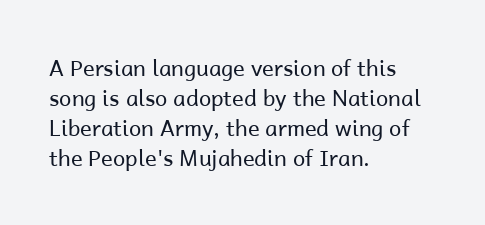
The letterforms sit shoulder to shoulder at normal distance. The space directly below the letters is spotless. Counters stay open thanks to moderate or lighter strokes. The vertical gap from one line to the next is medium. Ascenders rise straight up at ninety degrees. The ragged edge is on the right, which tells us the setting is flush left.
